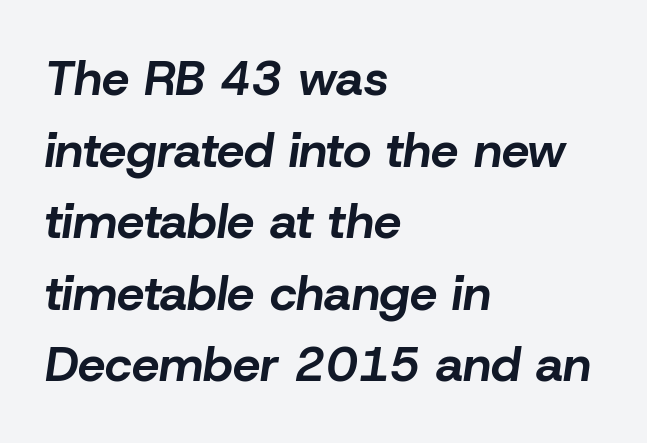
{"italic": "yes", "lean": "right", "slant_degrees": 8, "bold": "yes", "weight": "bold", "width": "normal", "stroke_contrast": "low", "x_height": "medium", "monospaced": "no", "underline": "no", "align": "left", "line_spacing": "normal", "line_spacing_ratio": 1.46, "letter_spacing": "normal", "letter_spacing_em": 0.0, "glyph_px": 49}
